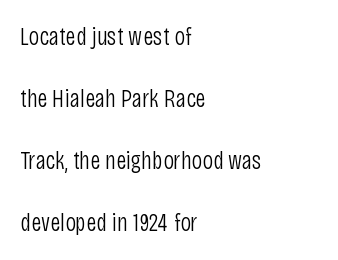
Q: Is the text bold? A: No.
Q: Is the text italic (slanted)? A: No, it is upright.
Q: Is the text underlined? A: No.
Q: How is the paragraph aligned? A: Left-aligned.
Q: Is the spacing between letters normal or unusually wide? A: Normal.
Q: Is the spacing between lines tight, normal or loose? A: Loose.
